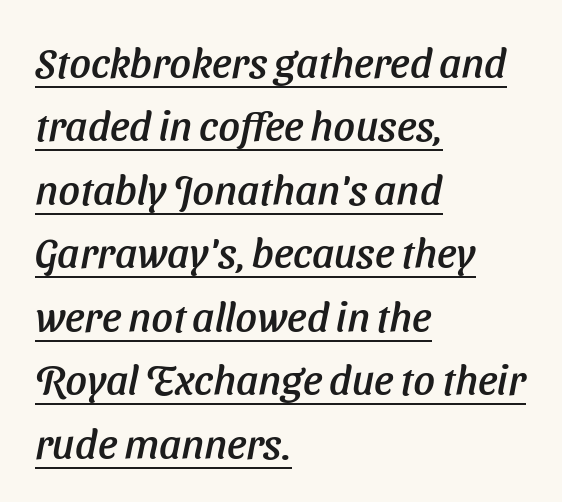
The image shows 42 px text type; set left-aligned, normal line spacing (1.51x), normal letter spacing, underlined; low stroke contrast and a medium x-height.
